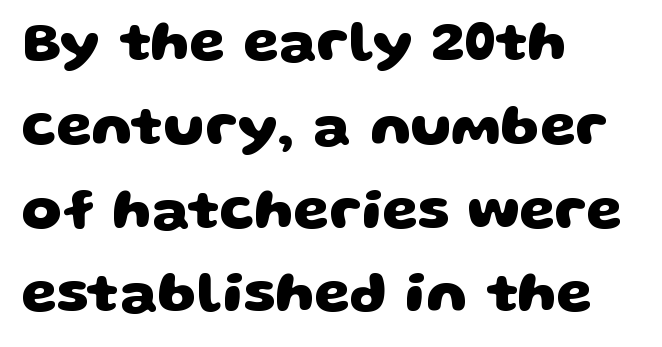
Q: Is the text bold? A: Yes.
Q: Is the typeface a serif or a sans-serif typeface? A: Sans-serif.
Q: Is the text underlined? A: No.
Q: How is the paragraph aligned? A: Left-aligned.
Q: Is the spacing between letters normal or unusually wide? A: Normal.
Q: Is the spacing between lines tight, normal or loose? A: Normal.
Q: Width (condensed, normal, or wide)? A: Wide.
Q: Stroke contrast? A: Low.
Q: x-height? A: Large.
Q: Monospaced? A: No.
